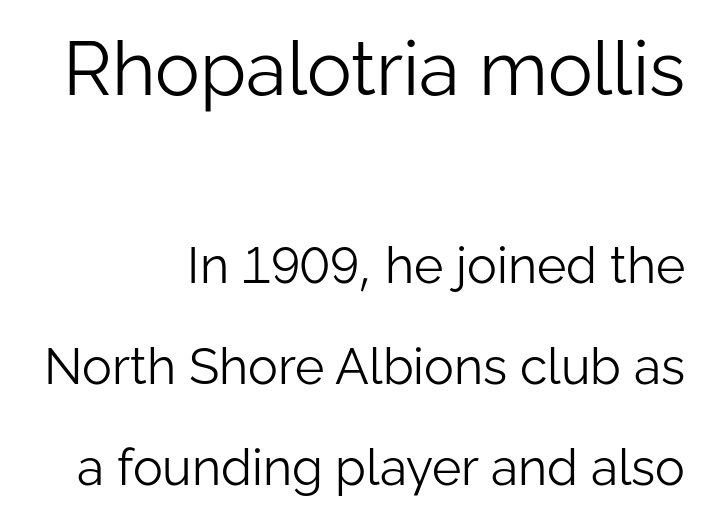
Size contrast runs from large at the top to small at the bottom. Is there any slant? The stems are plumb. You can tell from the bare stems that sans-serif type was used. This sample is right-justified, so line beginnings fall wherever the words allow.
